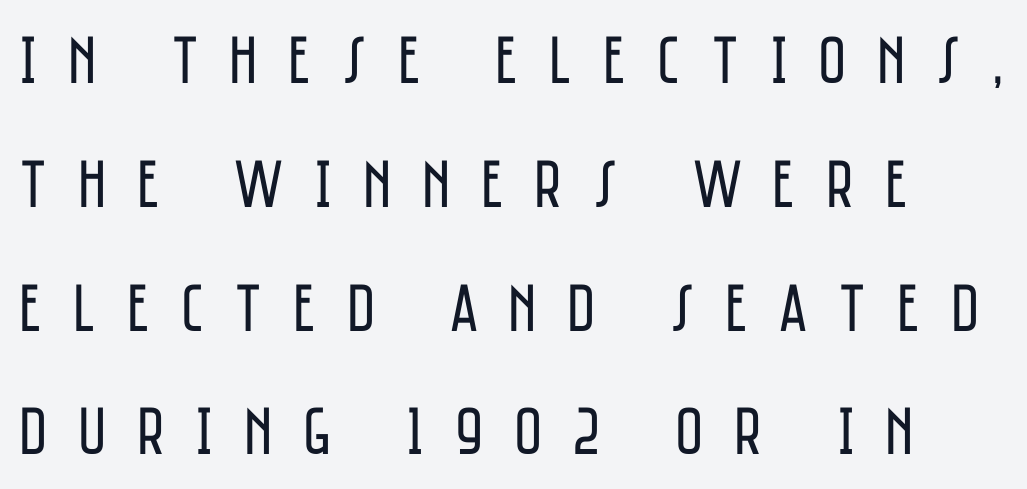
The letters carry no serifs — their stems end cleanly without finishing strokes. The paragraph shown leans on its left margin. The font is comparable to plain body text, perhaps lighter. Glance below the letters and you will spot only blank space. Characters remain perfectly vertical along every line.
